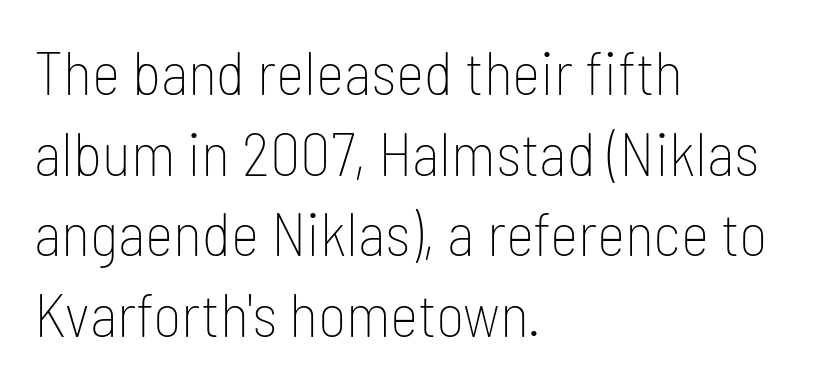
Q: Is the text bold? A: No.
Q: Is the text italic (slanted)? A: No, it is upright.
Q: Is the typeface a serif or a sans-serif typeface? A: Sans-serif.
Q: Is the text underlined? A: No.
Q: How is the paragraph aligned? A: Left-aligned.
Q: Is the spacing between letters normal or unusually wide? A: Normal.
Q: Is the spacing between lines tight, normal or loose? A: Normal.
Q: Width (condensed, normal, or wide)? A: Condensed.
Q: Stroke contrast? A: Low.
Q: x-height? A: Medium.
Q: Monospaced? A: No.
